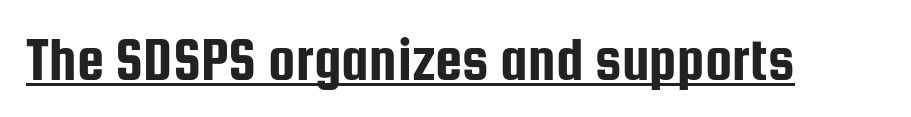
Quick note: underline on. A typesetter would call this zero additional tracking. The letters carry no serifs — their stems end cleanly without finishing strokes. The axis of the letterforms is exactly vertical. Proportional: the letters do not fall into vertical columns.
